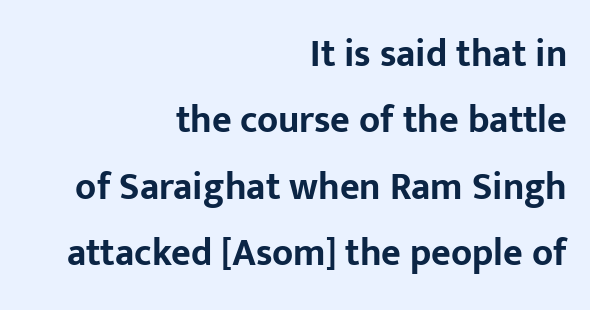
The image shows 38 px bold sans-serif type, upright; set right-aligned, line spacing 1.75x, normal letter spacing, not underlined; low stroke contrast and a medium x-height.
